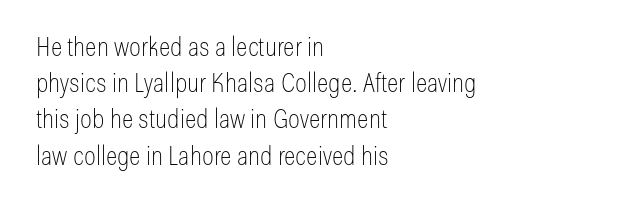
The strokes carry an ordinary text weight at most. Teacher's note: observe the even left margin — that is flush-left alignment. The lines sit at an ordinary, default distance from one another. Does extra space separate the letters? No, they use regular spacing. Posture: vertical. The specimen omits any rule beneath the text block's lines.
